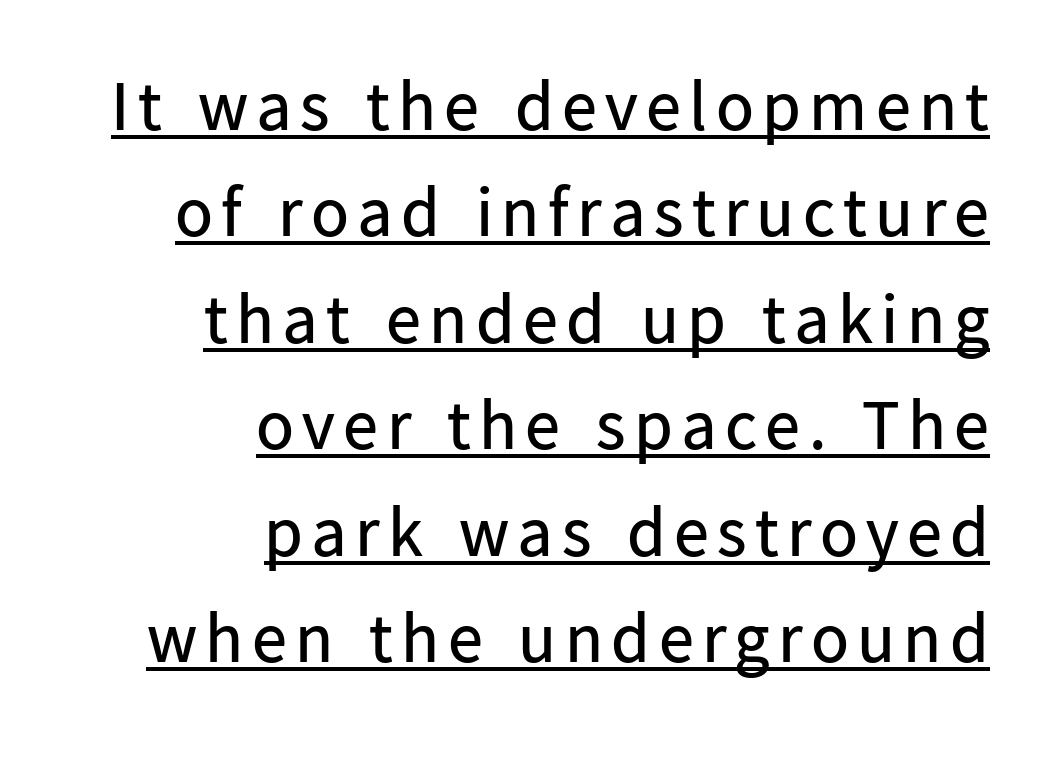
The image shows 70 px regular-weight sans-serif type, upright; set right-aligned, normal line spacing (1.52x), underlined; low stroke contrast and a medium x-height.
